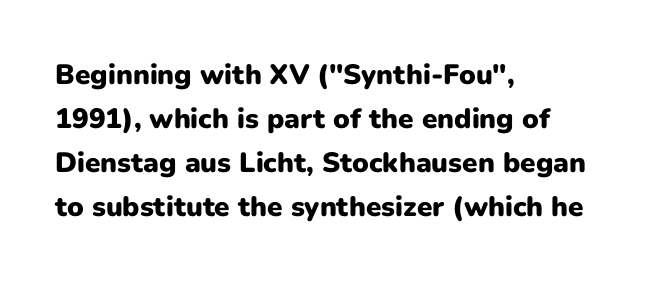
The lines are quadded left. Vertical strokes here are truly vertical. As a designer I'd log this as weight 700, bold. The rendering shows plain stroke endings on the letterforms — a sans-serif design.
